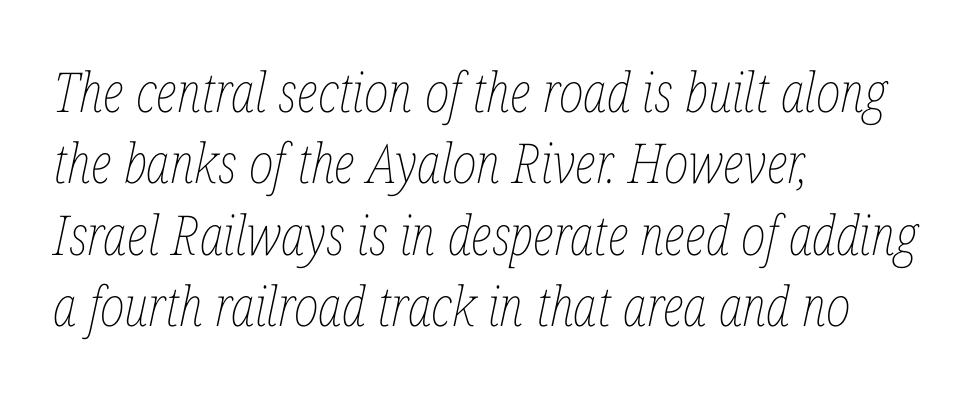
{"italic": "yes", "lean": "right", "slant_degrees": 12, "bold": "no", "weight": "thin", "width": "condensed", "stroke_contrast": "low", "x_height": "medium", "monospaced": "no", "underline": "no", "align": "left", "line_spacing": "normal", "line_spacing_ratio": 1.3, "letter_spacing": "normal", "letter_spacing_em": 0.0, "glyph_px": 55}
